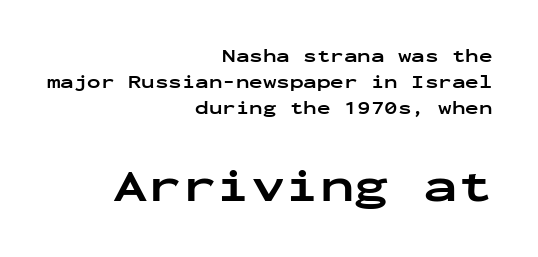
{"serif": "no", "italic": "no", "bold": "yes", "weight": "bold", "width": "wide", "stroke_contrast": "low", "x_height": "medium", "monospaced": "yes", "underline": "no", "align": "right", "line_spacing": "normal", "line_spacing_ratio": 1.45, "letter_spacing": "normal", "letter_spacing_em": 0.0, "larger_block": "second", "size_ratio": 2.56, "glyph_px": 46}
